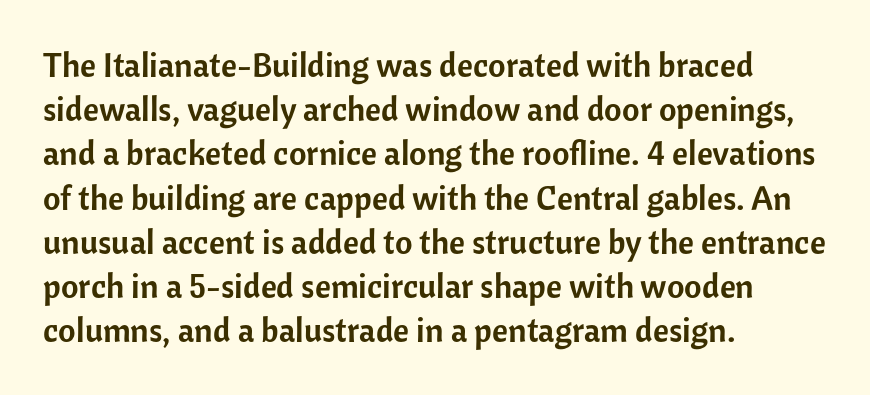
The passage shown is typeset with a sans-serif family. The rendering anchors every line to the left-hand side. Just letters on the line, the space beneath them empty. If you measured baseline to baseline, you'd find a middling distance. Is this a fixed-width face? No — the glyphs have proportional, varying widths. Every character sits straight up, as roman type does.
